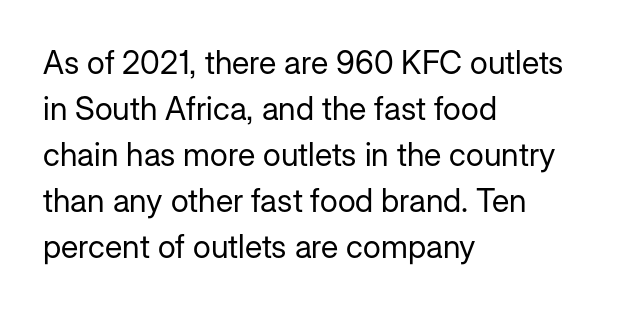
The font family rendered here belongs to the sans-serif group. Note the varied advance widths — an 'i' is clearly narrower than an 'm'. Bare-footed words on every line. The horizontal fit of the characters is conventional and even.
